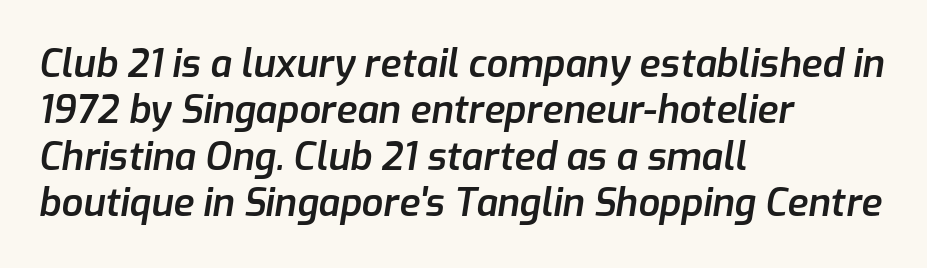
{"italic": "yes", "lean": "right", "slant_degrees": 9, "bold": "semi", "weight": "semibold", "width": "normal", "stroke_contrast": "low", "x_height": "medium", "monospaced": "no", "underline": "no", "align": "left", "line_spacing_ratio": 1.22, "letter_spacing": "normal", "letter_spacing_em": 0.0, "glyph_px": 38}
